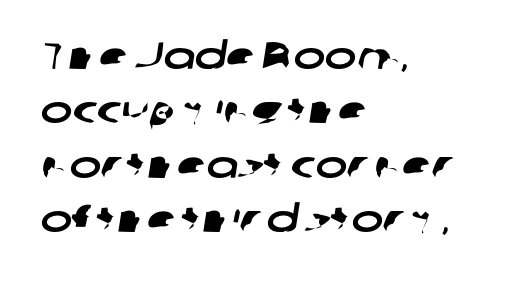
Q: Is the typeface a serif or a sans-serif typeface? A: Sans-serif.
Q: Is the text underlined? A: No.
Q: How is the paragraph aligned? A: Left-aligned.
Q: Is the spacing between letters normal or unusually wide? A: Normal.
Q: Is the spacing between lines tight, normal or loose? A: Normal.
Q: Width (condensed, normal, or wide)? A: Wide.
Q: Stroke contrast? A: Low.
Q: x-height? A: Medium.
Q: Monospaced? A: No.
